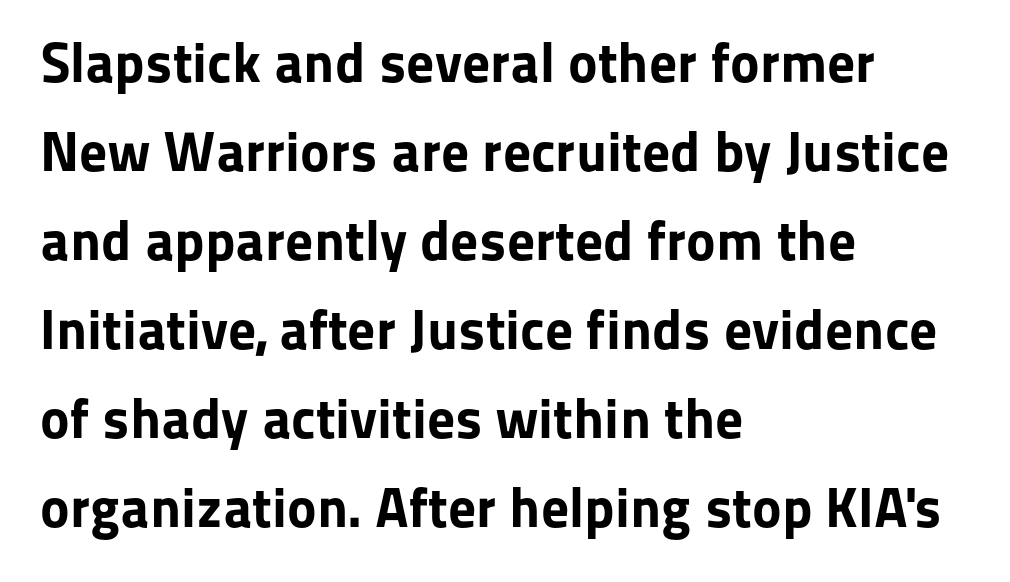
Q: Is the text bold? A: Yes.
Q: Is the text italic (slanted)? A: No, it is upright.
Q: Is the typeface a serif or a sans-serif typeface? A: Sans-serif.
Q: Is the text underlined? A: No.
Q: How is the paragraph aligned? A: Left-aligned.
Q: Is the spacing between letters normal or unusually wide? A: Normal.
Q: Is the spacing between lines tight, normal or loose? A: Normal.
Q: Width (condensed, normal, or wide)? A: Normal.
Q: Stroke contrast? A: Low.
Q: x-height? A: Medium.
Q: Monospaced? A: No.
